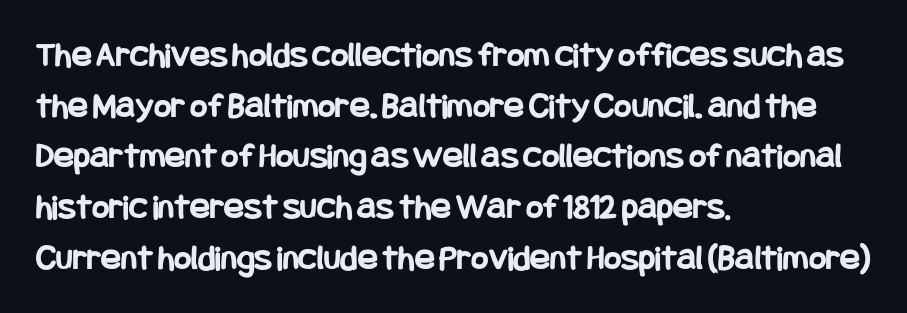
Classification — sans serif. Normally led — the rows are evenly, conventionally spaced. Tall strokes in this sample are plumb rather than angled. The letters sit at their default tracking, neither squeezed nor spread.
